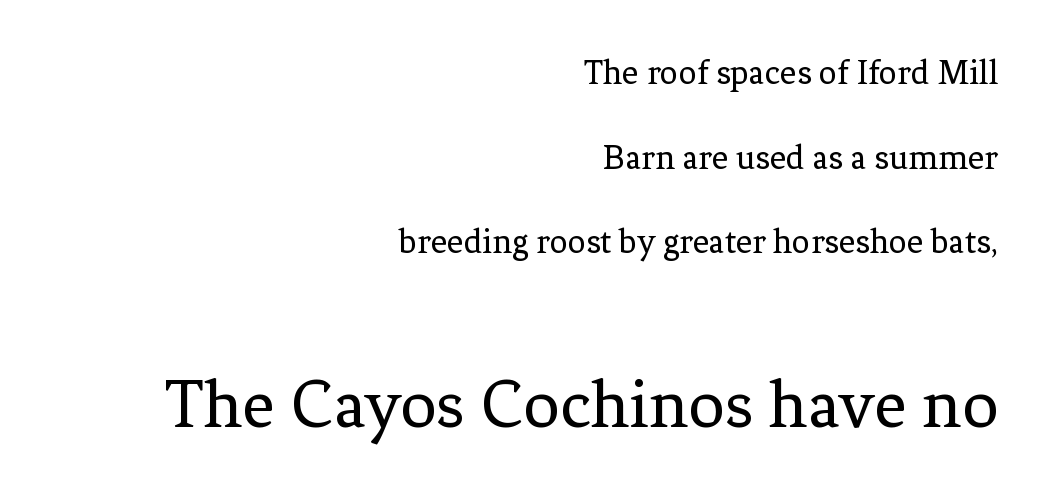
Q: Is the text bold? A: No.
Q: Is the text italic (slanted)? A: No, it is upright.
Q: Is the typeface a serif or a sans-serif typeface? A: Serif.
Q: Is the text underlined? A: No.
Q: How is the paragraph aligned? A: Right-aligned.
Q: Is the spacing between letters normal or unusually wide? A: Normal.
Q: Is the spacing between lines tight, normal or loose? A: Loose.
Q: Which block of text is set in a larger size, the first (top) or the second (bottom)? A: The second (bottom) one.
Q: Width (condensed, normal, or wide)? A: Normal.
Q: Stroke contrast? A: Low.
Q: x-height? A: Medium.
Q: Monospaced? A: No.
